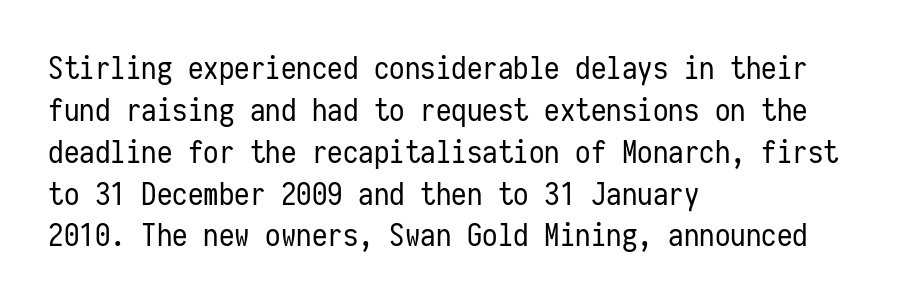
{"serif": "no", "italic": "no", "bold": "no", "weight": "regular", "width": "condensed", "stroke_contrast": "low", "x_height": "medium", "monospaced": "yes", "underline": "no", "align": "left", "line_spacing": "normal", "line_spacing_ratio": 1.35, "letter_spacing": "normal", "letter_spacing_em": 0.0, "glyph_px": 31}
